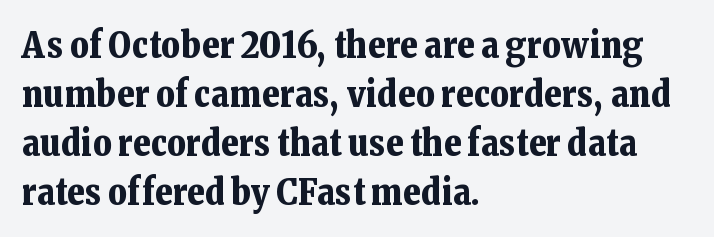
The image shows 36 px bold serif type, upright; set left-aligned, normal line spacing (1.36x), normal letter spacing, not underlined; low stroke contrast and a medium x-height.
